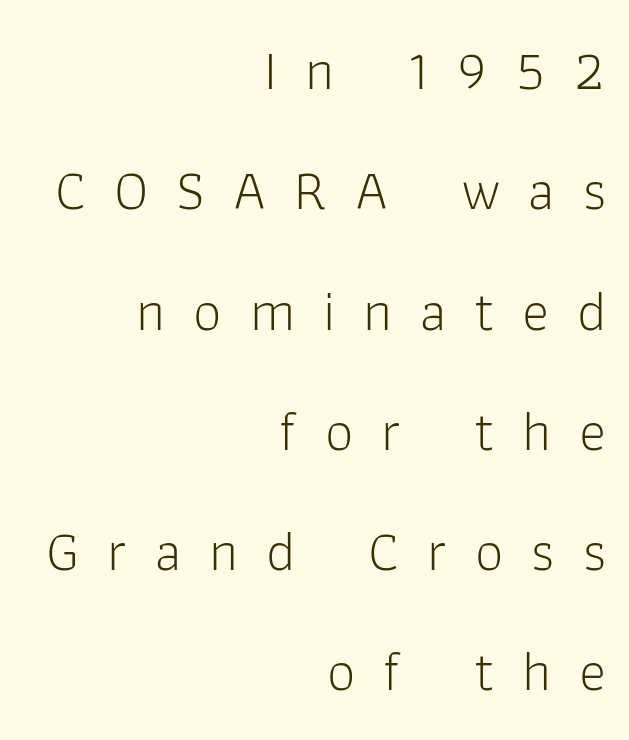
The image shows 57 px light sans-serif type, upright; set right-aligned, loose line spacing (2.11x), unusually wide letter spacing (+0.49 em), not underlined; low stroke contrast and a medium x-height.
